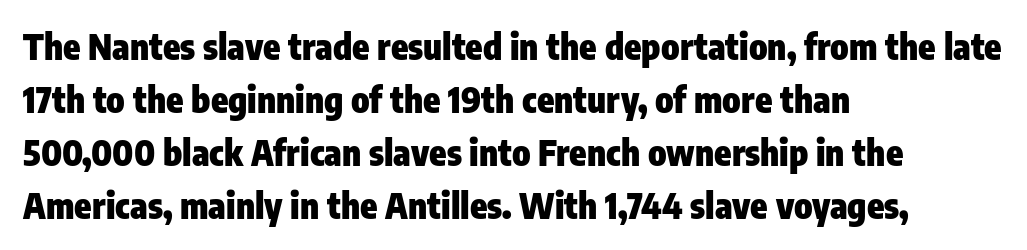
Q: Is the text bold? A: Yes.
Q: Is the text italic (slanted)? A: No, it is upright.
Q: Is the typeface a serif or a sans-serif typeface? A: Sans-serif.
Q: Is the text underlined? A: No.
Q: How is the paragraph aligned? A: Left-aligned.
Q: Is the spacing between letters normal or unusually wide? A: Normal.
Q: Is the spacing between lines tight, normal or loose? A: Normal.
Q: Width (condensed, normal, or wide)? A: Condensed.
Q: Stroke contrast? A: Low.
Q: x-height? A: Medium.
Q: Monospaced? A: No.
